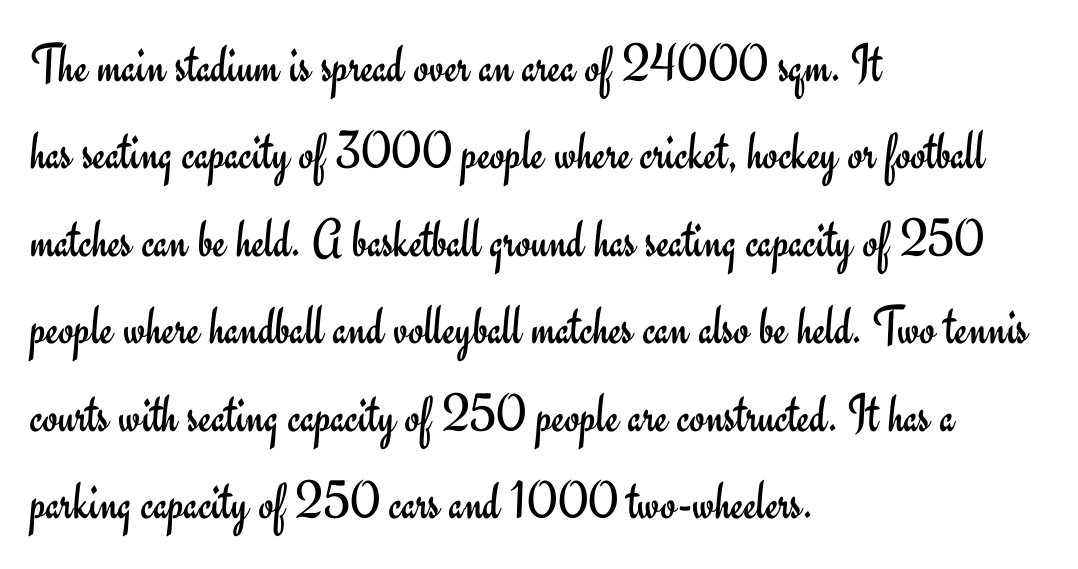
Q: Is the text bold? A: No.
Q: Is the text italic (slanted)? A: Yes.
Q: Is the typeface a serif or a sans-serif typeface? A: Sans-serif.
Q: Is the text underlined? A: No.
Q: How is the paragraph aligned? A: Left-aligned.
Q: Is the spacing between letters normal or unusually wide? A: Normal.
Q: Is the spacing between lines tight, normal or loose? A: Normal.
Q: Width (condensed, normal, or wide)? A: Normal.
Q: Stroke contrast? A: Low.
Q: x-height? A: Small.
Q: Monospaced? A: No.
